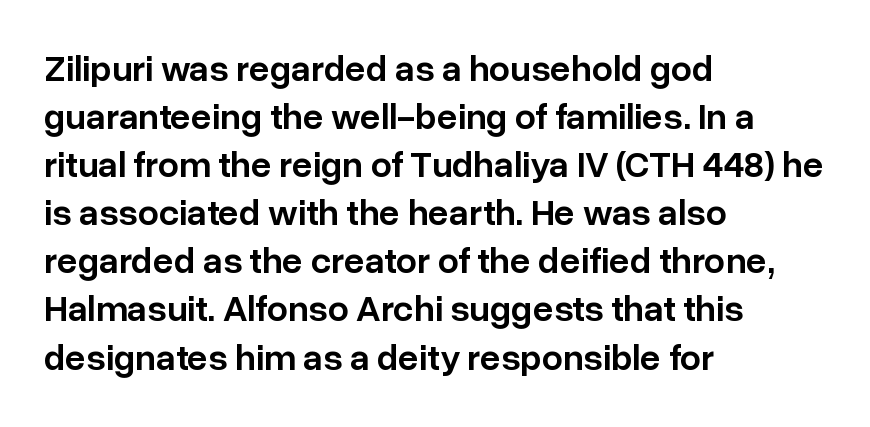
{"serif": "no", "italic": "no", "bold": "semi", "weight": "semibold", "width": "normal", "stroke_contrast": "low", "x_height": "medium", "monospaced": "no", "underline": "no", "align": "left", "line_spacing": "normal", "line_spacing_ratio": 1.3, "letter_spacing": "normal", "letter_spacing_em": 0.0, "glyph_px": 37}
